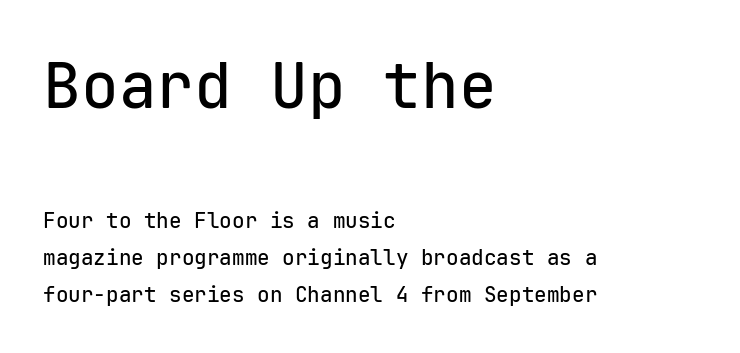
{"serif": "no", "italic": "no", "width": "normal", "stroke_contrast": "low", "x_height": "medium", "monospaced": "yes", "underline": "no", "align": "left", "line_spacing_ratio": 1.78, "letter_spacing": "normal", "letter_spacing_em": 0.0, "larger_block": "first", "size_ratio": 3.0, "glyph_px": 63}
